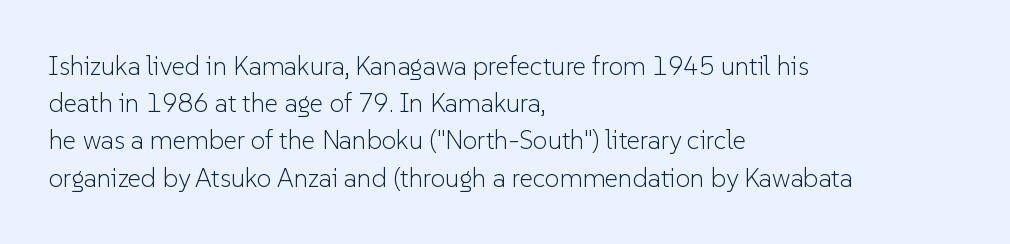
The image shows 26 px text type, upright; set left-aligned, normal line spacing (1.43x), normal letter spacing, not underlined.
